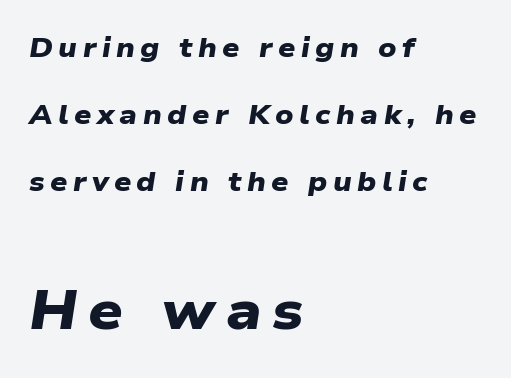
Q: Is the text bold? A: Yes.
Q: Is the typeface a serif or a sans-serif typeface? A: Sans-serif.
Q: Is the text underlined? A: No.
Q: How is the paragraph aligned? A: Left-aligned.
Q: Is the spacing between letters normal or unusually wide? A: Unusually wide.
Q: Is the spacing between lines tight, normal or loose? A: Loose.
Q: Which block of text is set in a larger size, the first (top) or the second (bottom)? A: The second (bottom) one.
Q: Width (condensed, normal, or wide)? A: Wide.
Q: Stroke contrast? A: Low.
Q: x-height? A: Medium.
Q: Monospaced? A: No.
